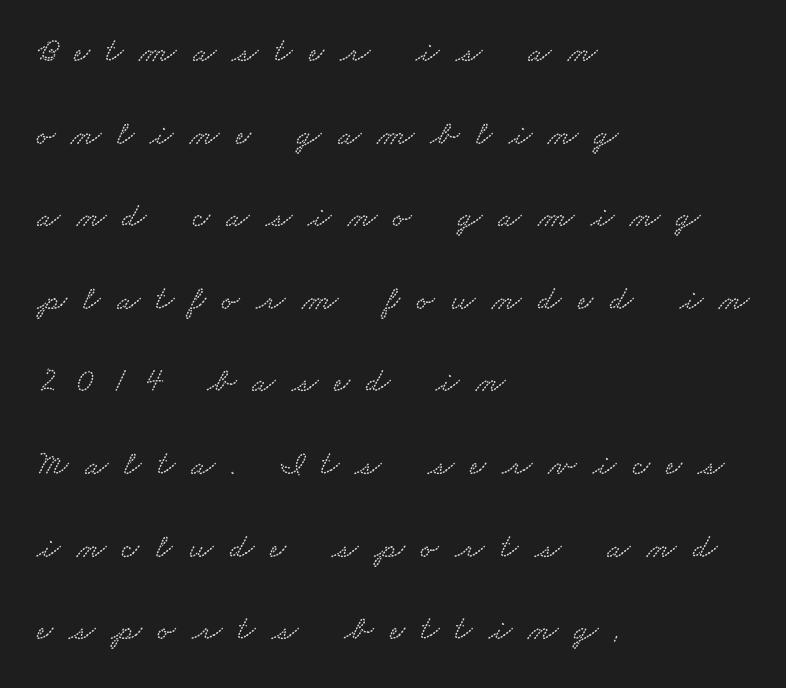
{"width": "wide", "stroke_contrast": "low", "x_height": "small", "monospaced": "no", "underline": "no", "align": "left", "line_spacing": "loose", "line_spacing_ratio": 2.43, "letter_spacing": "wide", "letter_spacing_em": 0.48, "glyph_px": 34}
